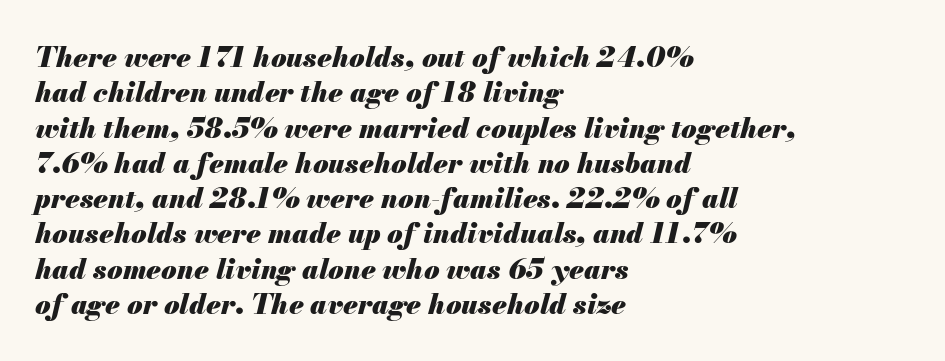
{"italic": "yes", "lean": "right", "slant_degrees": 13, "bold": "yes", "weight": "heavy", "width": "normal", "stroke_contrast": "medium", "x_height": "small", "monospaced": "no", "underline": "no", "align": "left", "line_spacing": "normal", "line_spacing_ratio": 1.26, "letter_spacing": "normal", "letter_spacing_em": 0.0, "glyph_px": 28}
